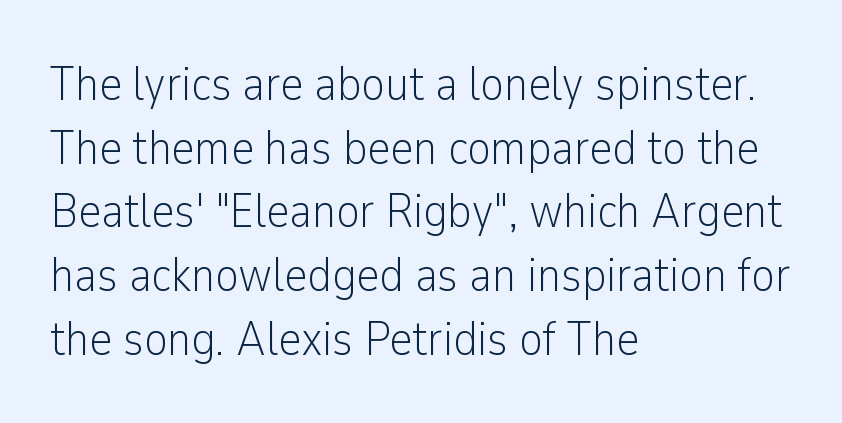
The image shows 49 px light, condensed sans-serif type, upright; set left-aligned, normal line spacing (1.3x), normal letter spacing, not underlined; low stroke contrast and a medium x-height.
